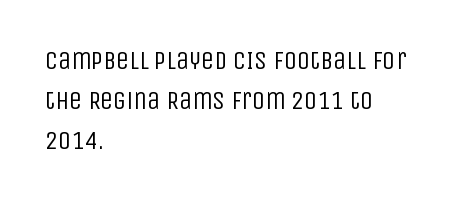
The image shows 26 px text type, upright; set left-aligned, normal line spacing (1.53x), normal letter spacing, not underlined.
